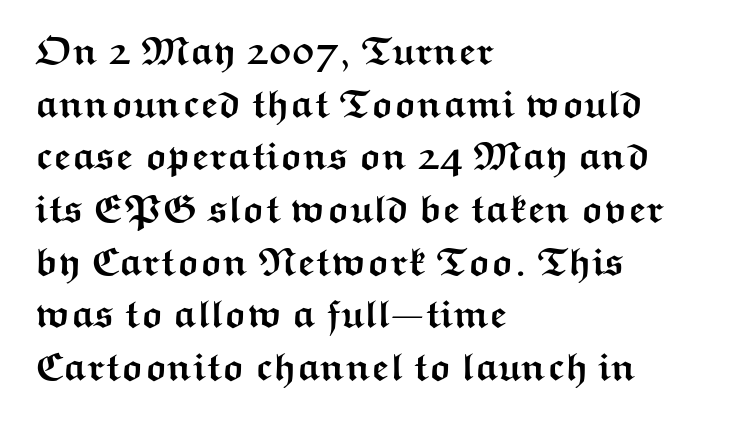
The ragged edge is on the right, which tells us the setting is flush left. Serif or sans? Sans — the stroke terminals are bare. The typography opts for an upright posture over an oblique one. Plain, unruled lines of type. Each glyph is drawn with heavy, bold strokes.
